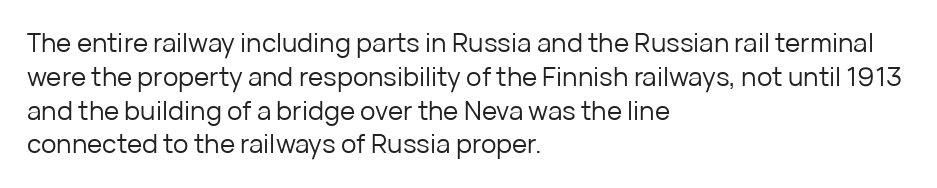
Descenders are the only things crossing below the line. Vertical strokes here are truly vertical. Compared with typical paragraphs, the rows here are spaced about the same. The setting favours the left margin, as ordinary paragraphs usually do.
